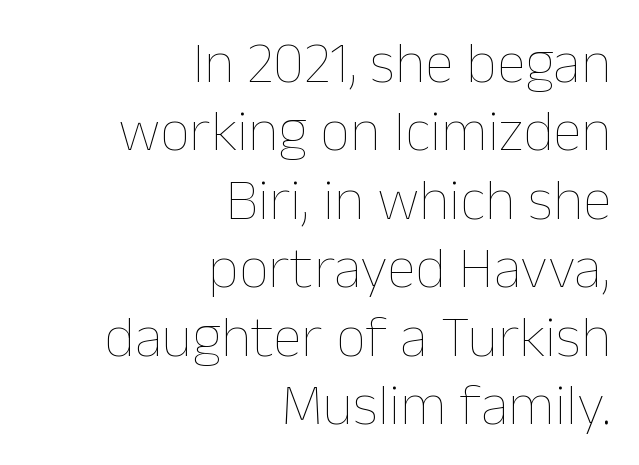
The passage shown has conventional tracking throughout. Characters remain perfectly vertical along every line. Check the space under the baseline: it is left empty. These lines stack with their right ends in a neat column. You could not count columns in this text — the font is proportionally spaced. No letter is thick-stroked: the sample isn't bold.
